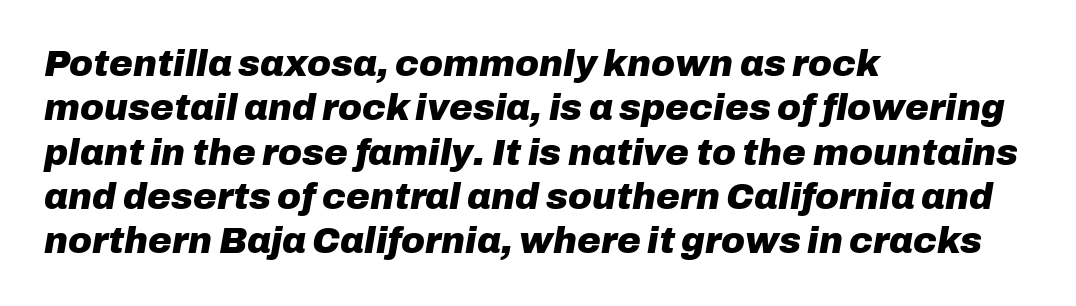
Set as a true bold cut, around the 700 mark. Each word holds together tightly as a unit, with standard inter-letter gaps. Left-aligned paragraph, ragged on the right. The passage shown is typed in a proportional face where columns would drift. Characters are canted at an angle relative to the baseline's perpendicular.
